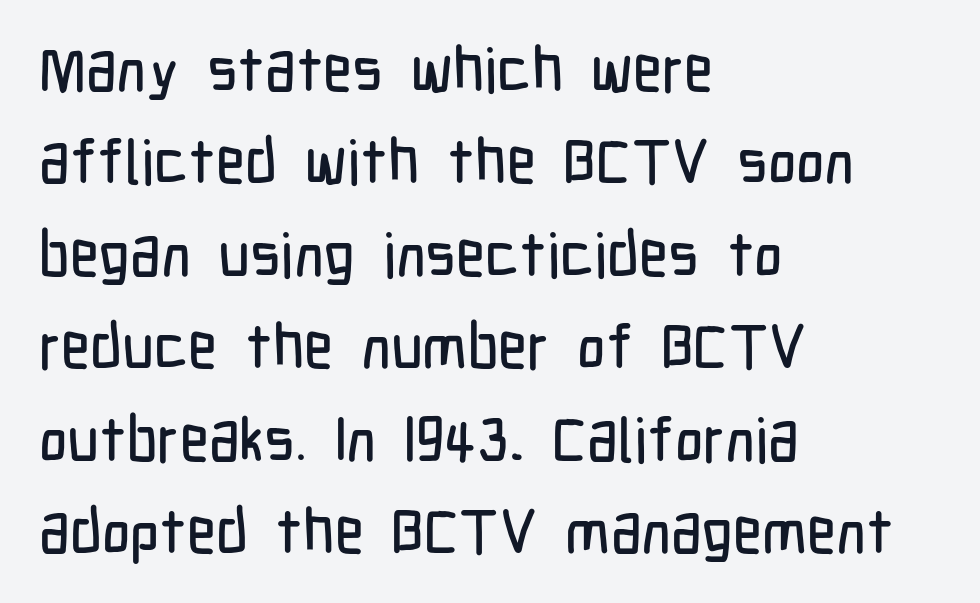
Letter spacing: default. The font's upright variant was chosen for this text. A typesetter would call this leading conventional body-copy spacing. Horizontal alignment here is leftward, the default for most running prose.
